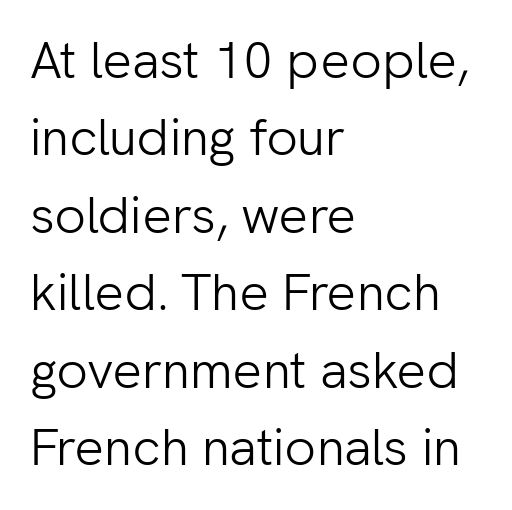
Interline gaps are of average width in this sample. Spacing verdict: proportional, widths tailored to each character. Unlike a traditional serif, this face leaves its strokes unadorned. Is the letter spacing exaggerated? No — it looks like the ordinary default. Ink coverage per letter is moderate at most.
